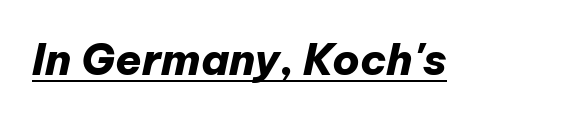
Set as a true bold cut, around the 700 mark. The rendering keeps characters at their native spacing. The glyphs look as if they've been sheared to an angle. You can see a thin bar hugging the bottom of the glyphs. The face used here is proportionally spaced, like ordinary book or web type.
